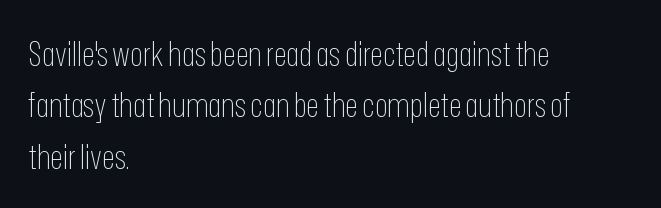
The rendering uses natural spacing where letterforms have individual widths. Nobody drew a line under any word here. The ragged edge is on the right, which tells us the setting is flush left. This sample uses an upright cut, with every glyph sitting square on the baseline. Is the stroke heavy? The answer is a plain regular-or-lighter. The letters sit at their default tracking, neither squeezed nor spread.
